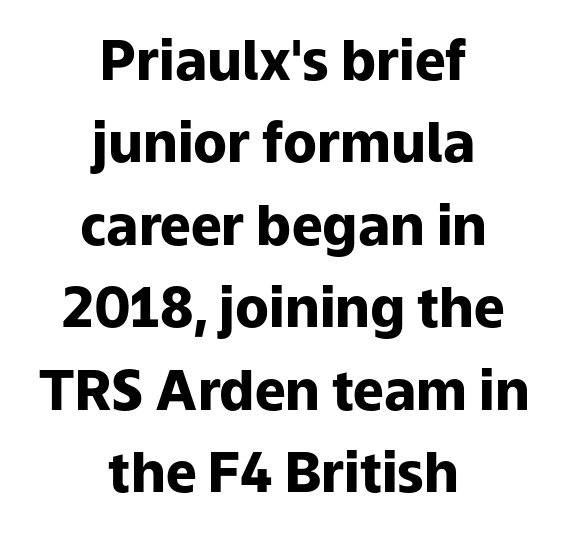
The image shows 55 px heavy sans-serif type, upright; set centered, normal line spacing (1.5x), normal letter spacing, not underlined; low stroke contrast and a medium x-height.
